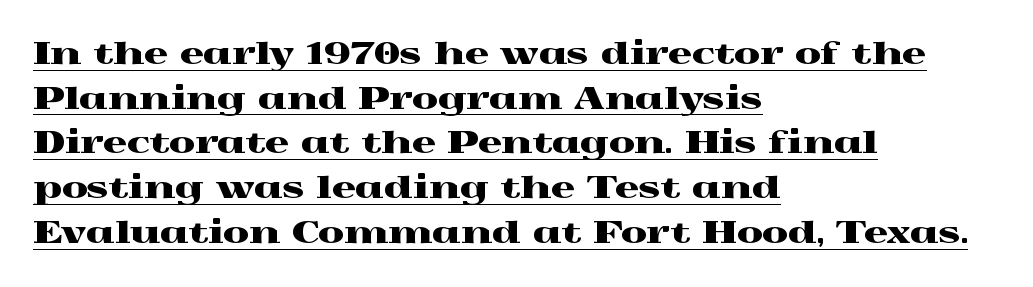
{"serif": "yes", "italic": "no", "width": "wide", "x_height": "medium", "monospaced": "no", "underline": "yes", "align": "left", "line_spacing": "normal", "line_spacing_ratio": 1.49, "letter_spacing": "normal", "letter_spacing_em": 0.0, "glyph_px": 30}
